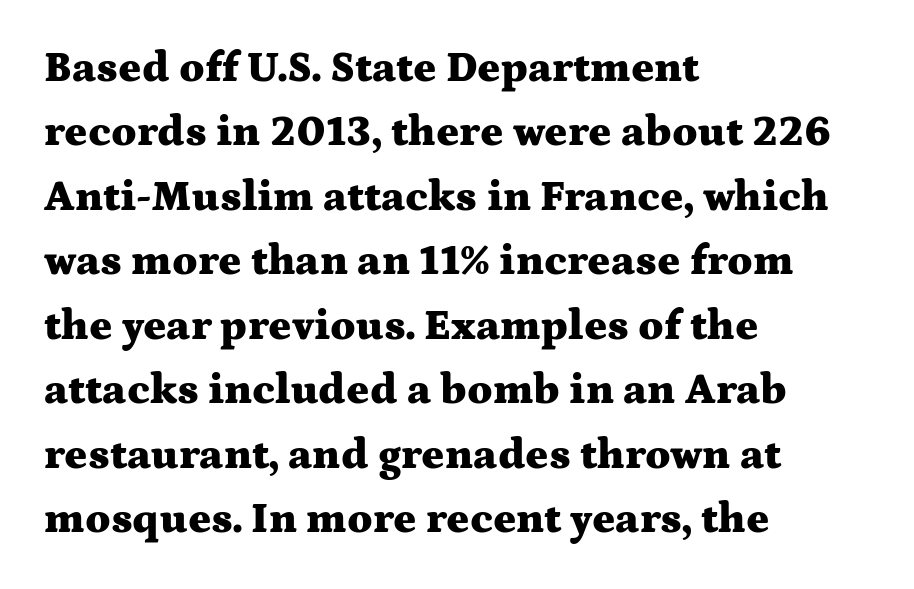
Chunky letters — that's bold for sure. Caption: standard tracking, unaltered. Characters remain perfectly vertical along every line. Horizontal bands of white between lines are of average thickness. Character widths vary here, with narrow letters taking less room than wide ones.
